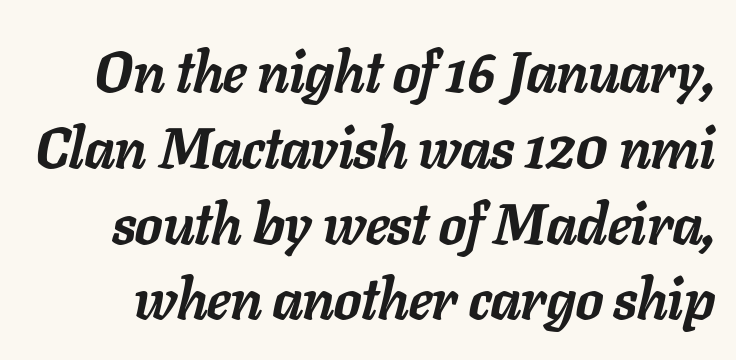
The face used here is rendered with its standard letterfit. The passage shown is typed in a proportional face where columns would drift. Weight check: bold — yes, fully. The axis of the letterforms is tilted away from vertical.
